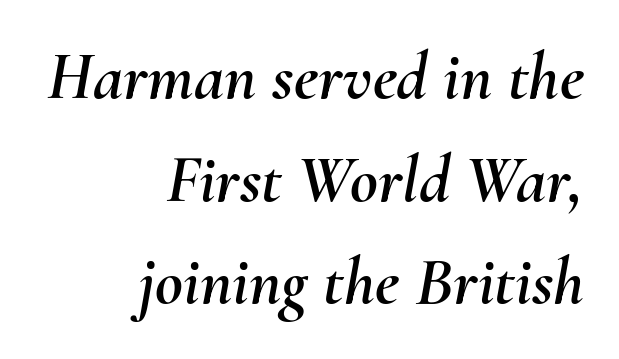
Casual observation: everything's shoved over to the right. The lines sit at an ordinary, default distance from one another. Is the type slanted? Yes — the strokes lean at a clear angle. These lines are rendered in a variable-pitch font. Glyph-to-glyph distance matches everyday printed text. The specimen omits any rule beneath the text block's lines.
